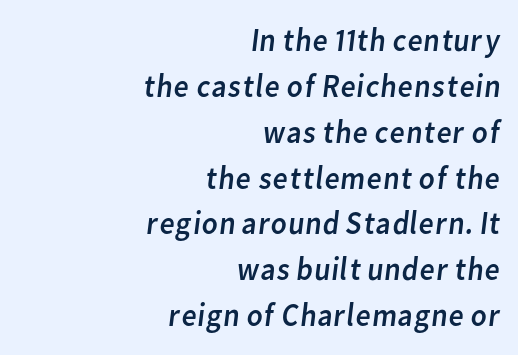
The image shows 33 px regular-weight sans-serif type; set right-aligned, normal line spacing (1.39x), normal letter spacing, not underlined; low stroke contrast and a medium x-height.
